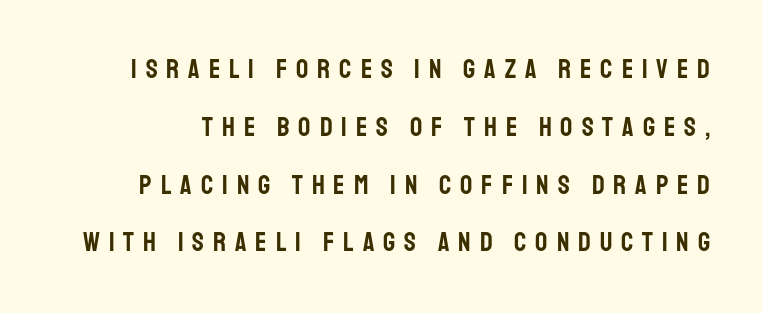
The image shows 27 px text type, upright; set loose line spacing (2.14x), unusually wide letter spacing (+0.33 em), not underlined.
